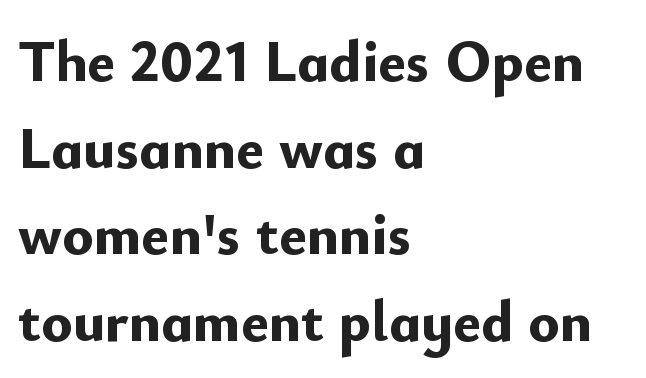
The tracking reads as untouched default to a designer's eye. Serifs: no, the terminals of the letterforms are clean. A typesetter would call this leading conventional body-copy spacing. Each line starts at the same left margin while the right side varies. The gap between lines stays unmarked. Proportional: the letters do not fall into vertical columns.
